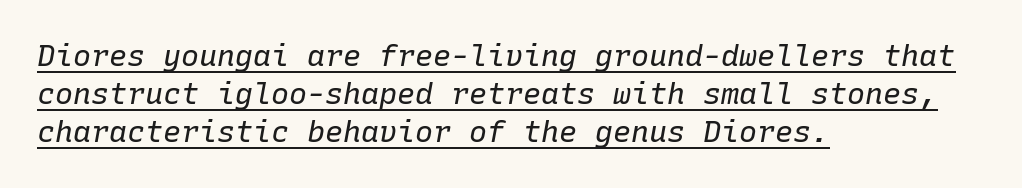
{"italic": "yes", "lean": "right", "slant_degrees": 10, "bold": "no", "weight": "regular", "width": "normal", "stroke_contrast": "low", "x_height": "medium", "monospaced": "yes", "underline": "yes", "align": "left", "line_spacing": "normal", "line_spacing_ratio": 1.27, "letter_spacing": "normal", "letter_spacing_em": 0.0, "glyph_px": 30}
